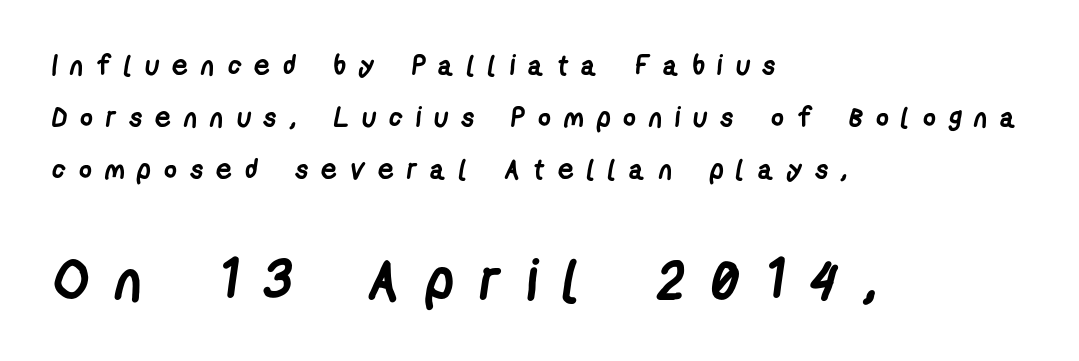
The characters display no serif detailing; their extremities are plain. Line starts are locked; line ends wander. The passage shown is typed in a proportional face where columns would drift. The face used here appears at its bigger size in the lower chunk.
